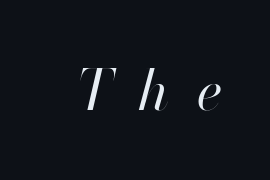
The image shows 56 px regular-weight type, italic (leaning right); set unusually wide letter spacing (+0.5 em), not underlined; high stroke contrast and a small x-height.
